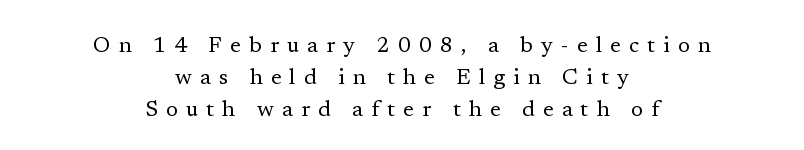
Words float on clear page, feet unadorned. Is this a heavy cut? Hardly; it is regular or lighter. In terms of posture, this sample is upright. Teacher's note: observe the equal gaps on both sides — that is centered alignment. Substantial extra tracking has been applied to these lines. Successive baselines arrive at the customary interval.
